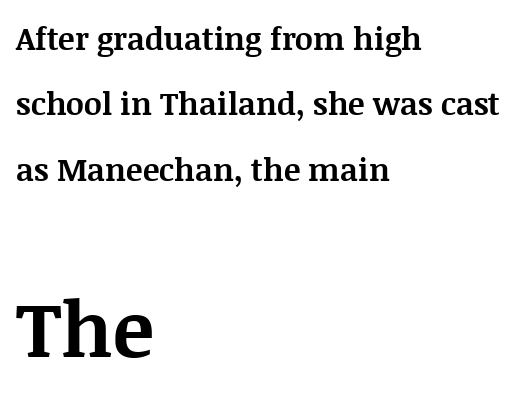
{"serif": "yes", "italic": "no", "bold": "yes", "weight": "bold", "width": "normal", "stroke_contrast": "medium", "x_height": "large", "monospaced": "no", "underline": "no", "align": "left", "line_spacing": "loose", "line_spacing_ratio": 2.11, "letter_spacing": "normal", "letter_spacing_em": 0.0, "larger_block": "second", "size_ratio": 2.48, "glyph_px": 77}
